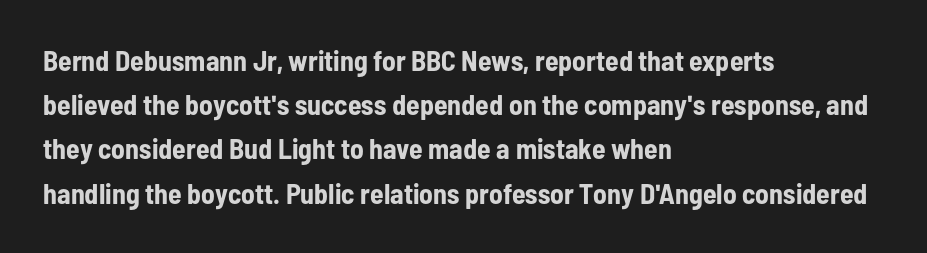
Q: Is the text bold? A: Yes.
Q: Is the text italic (slanted)? A: No, it is upright.
Q: Is the typeface a serif or a sans-serif typeface? A: Sans-serif.
Q: Is the text underlined? A: No.
Q: How is the paragraph aligned? A: Left-aligned.
Q: Is the spacing between letters normal or unusually wide? A: Normal.
Q: Is the spacing between lines tight, normal or loose? A: Normal.
Q: Width (condensed, normal, or wide)? A: Condensed.
Q: Stroke contrast? A: Low.
Q: x-height? A: Medium.
Q: Monospaced? A: No.
